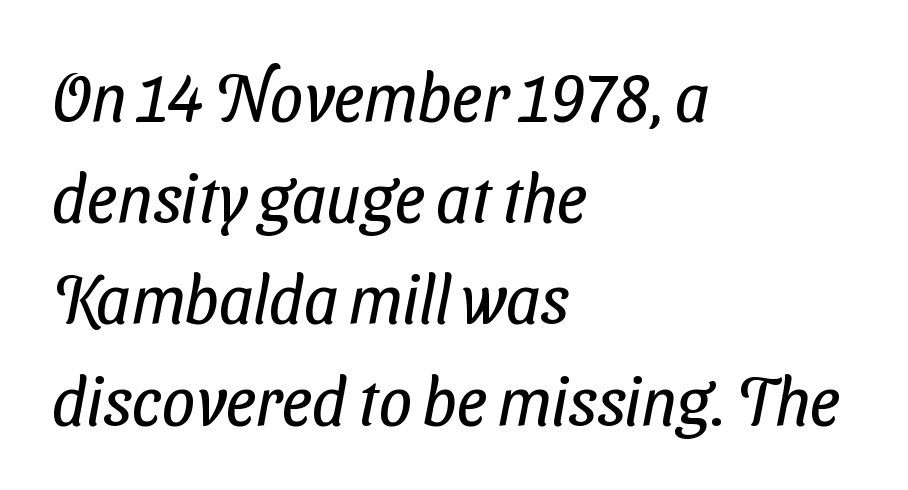
The rendering uses natural spacing where letterforms have individual widths. Check the space under the baseline: it is left empty. The passage shown has conventional tracking throughout. One-word summary of the alignment: left. Unlike a traditional serif, this face leaves its strokes unadorned. What's the leading like? Ordinary, nothing unusual.
